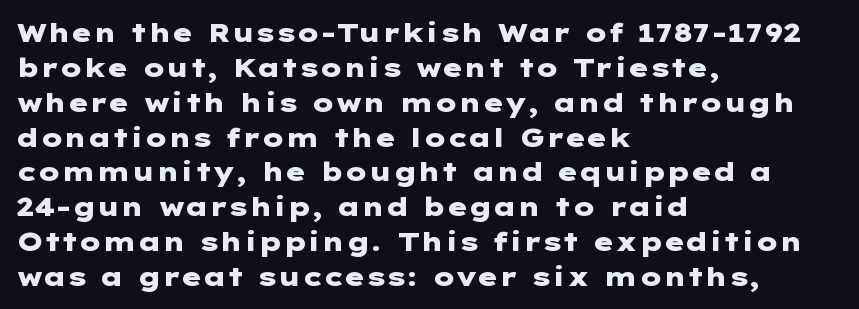
The image shows 26 px bold type, upright; set left-aligned, normal line spacing (1.34x), normal letter spacing, not underlined.
